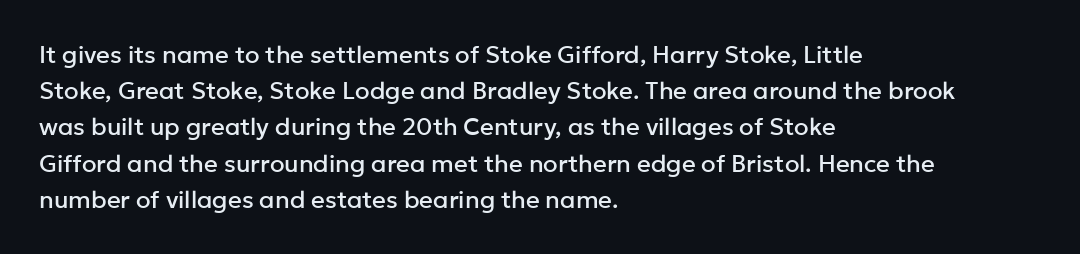
Leading: standard. Ascenders rise straight up at ninety degrees. Nobody drew a line under any word here. Here the glyphs are tracked normally, forming tight word shapes. All the whitespace from short lines collects on the right.
